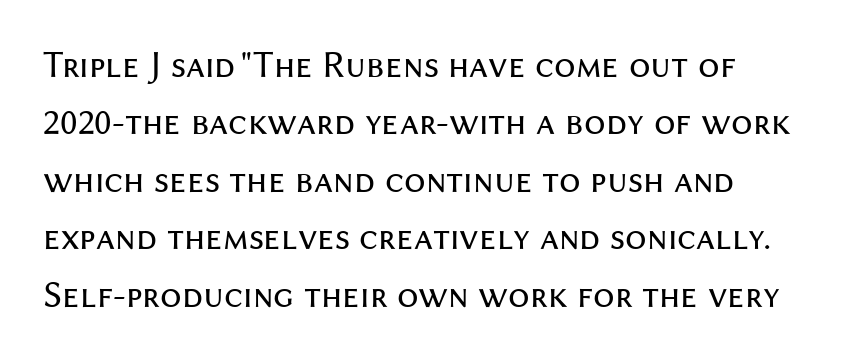
{"serif": "no", "italic": "no", "bold": "no", "weight": "regular", "width": "normal", "stroke_contrast": "medium", "x_height": "medium", "monospaced": "no", "underline": "no", "line_spacing": "normal", "line_spacing_ratio": 1.51, "letter_spacing": "normal", "letter_spacing_em": 0.0, "glyph_px": 38}
